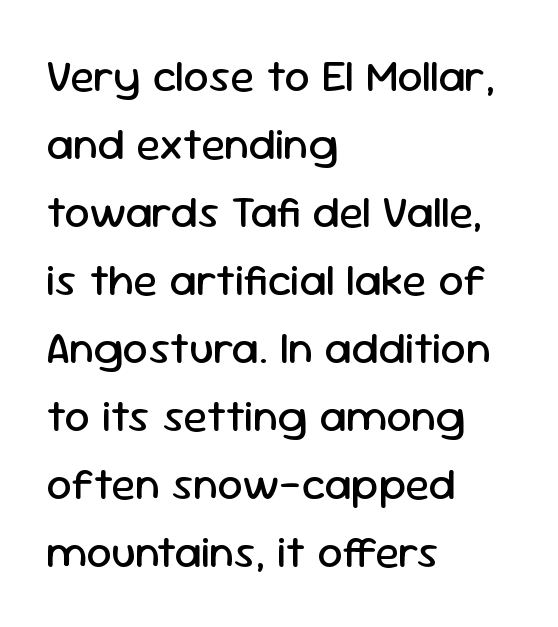
The image shows 45 px regular-weight sans-serif type, upright; set left-aligned, normal line spacing (1.51x), normal letter spacing, not underlined; low stroke contrast and a medium x-height.
